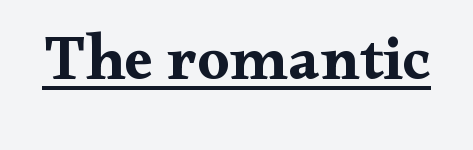
Q: Is the text bold? A: Yes.
Q: Is the text italic (slanted)? A: No, it is upright.
Q: Is the typeface a serif or a sans-serif typeface? A: Serif.
Q: Is the text underlined? A: Yes.
Q: Is the spacing between letters normal or unusually wide? A: Normal.
Q: Width (condensed, normal, or wide)? A: Wide.
Q: Stroke contrast? A: Medium.
Q: x-height? A: Small.
Q: Monospaced? A: No.
